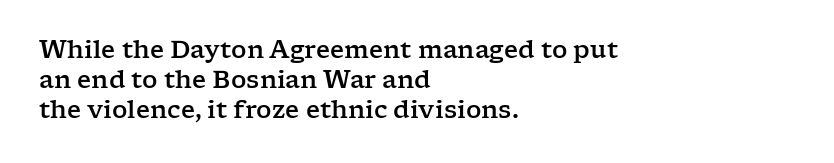
The image shows 24 px text type, upright; set left-aligned, normal line spacing (1.25x), normal letter spacing, not underlined.
